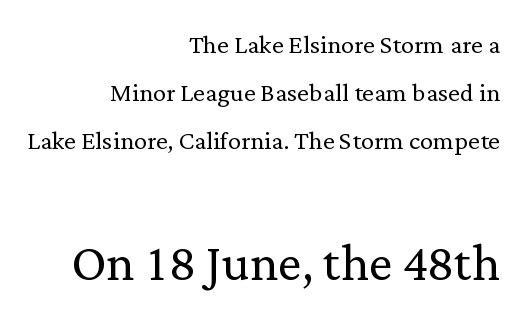
Ink coverage per letter is moderate at most. Larger block? The one below; the one above is distinctly smaller. Each letter keeps its own natural width here, so spacing adapts to shape. Caption: standard tracking, unaltered. Classification — serif.
